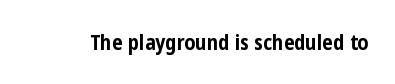
Q: Is the text bold? A: Yes.
Q: Is the text italic (slanted)? A: No, it is upright.
Q: Is the text underlined? A: No.
Q: Is the spacing between letters normal or unusually wide? A: Normal.
